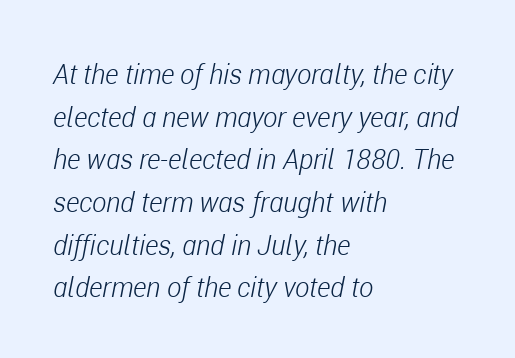
Q: Is the text bold? A: No.
Q: Is the text italic (slanted)? A: Yes, it leans right by about 11 degrees.
Q: Is the text underlined? A: No.
Q: How is the paragraph aligned? A: Left-aligned.
Q: Is the spacing between letters normal or unusually wide? A: Normal.
Q: Is the spacing between lines tight, normal or loose? A: Normal.
